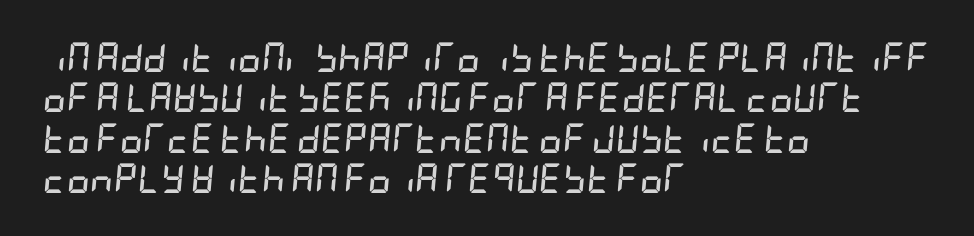
Q: Is the text bold? A: Yes.
Q: Is the text italic (slanted)? A: Yes, it leans right by about 5 degrees.
Q: Is the text underlined? A: No.
Q: How is the paragraph aligned? A: Left-aligned.
Q: Is the spacing between letters normal or unusually wide? A: Normal.
Q: Is the spacing between lines tight, normal or loose? A: Normal.
Q: Width (condensed, normal, or wide)? A: Condensed.
Q: Stroke contrast? A: Low.
Q: x-height? A: Large.
